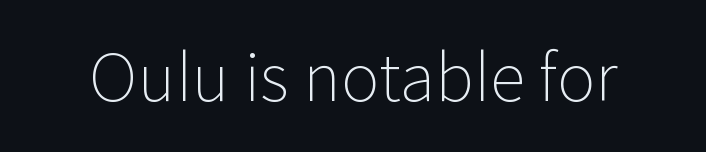
{"serif": "no", "italic": "no", "bold": "no", "weight": "light", "width": "normal", "stroke_contrast": "low", "x_height": "medium", "monospaced": "no", "underline": "no", "letter_spacing": "normal", "letter_spacing_em": 0.0, "glyph_px": 65}
